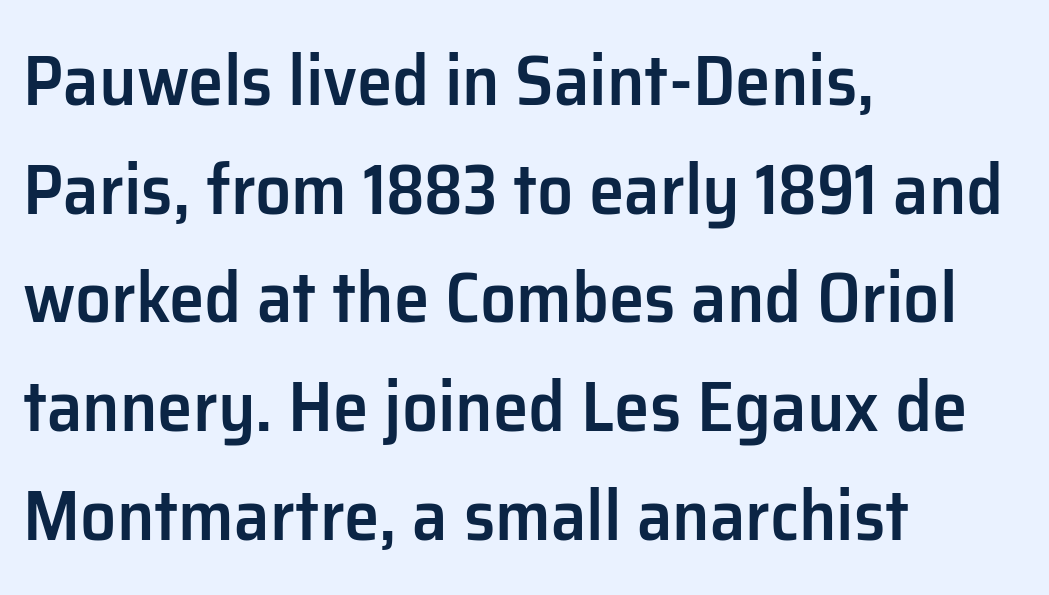
{"serif": "no", "italic": "no", "bold": "semi", "weight": "semibold", "width": "normal", "stroke_contrast": "low", "x_height": "medium", "monospaced": "no", "underline": "no", "align": "left", "line_spacing": "normal", "line_spacing_ratio": 1.51, "letter_spacing": "normal", "letter_spacing_em": 0.0, "glyph_px": 72}
